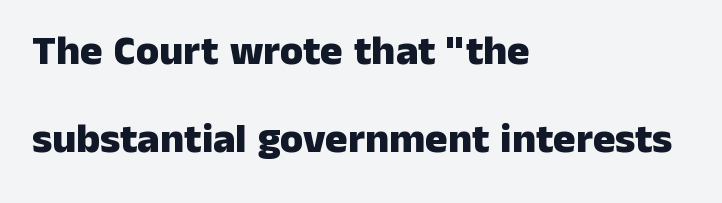
{"serif": "no", "italic": "no", "bold": "yes", "weight": "heavy", "width": "normal", "stroke_contrast": "low", "x_height": "medium", "monospaced": "no", "underline": "no", "align": "left", "line_spacing": "loose", "line_spacing_ratio": 2.09, "letter_spacing": "normal", "letter_spacing_em": 0.0, "glyph_px": 42}
